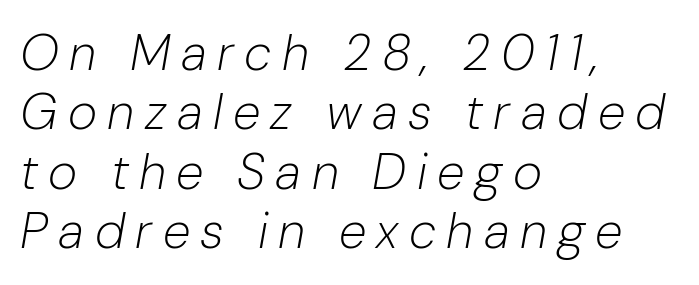
{"italic": "yes", "lean": "right", "slant_degrees": 10, "bold": "no", "weight": "light", "width": "normal", "stroke_contrast": "low", "x_height": "medium", "monospaced": "no", "underline": "no", "align": "left", "line_spacing_ratio": 1.19, "letter_spacing": "wide", "letter_spacing_em": 0.21, "glyph_px": 50}
